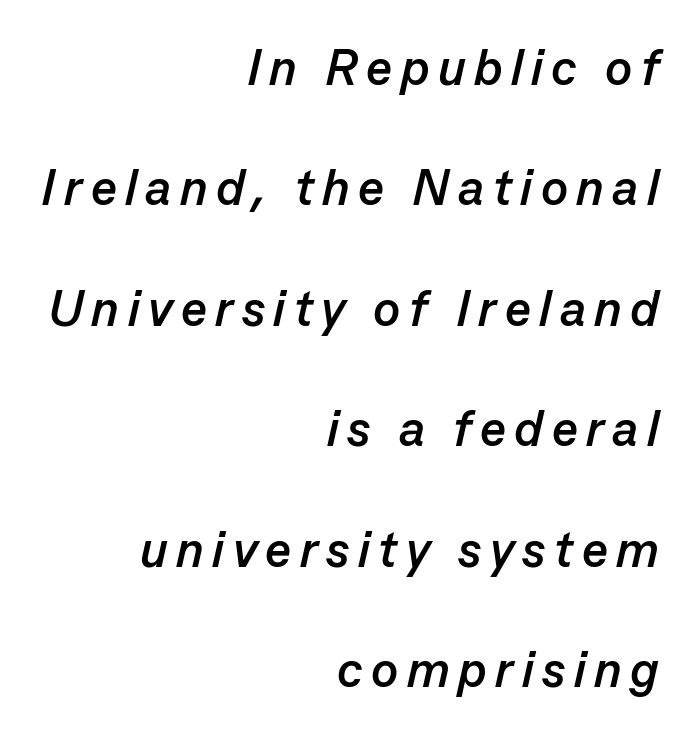
These lines are rendered in a variable-pitch font. These lines are set flush right with a ragged left edge. Check under the words: just untouched page. These lines stand farther apart than default settings would place them.
